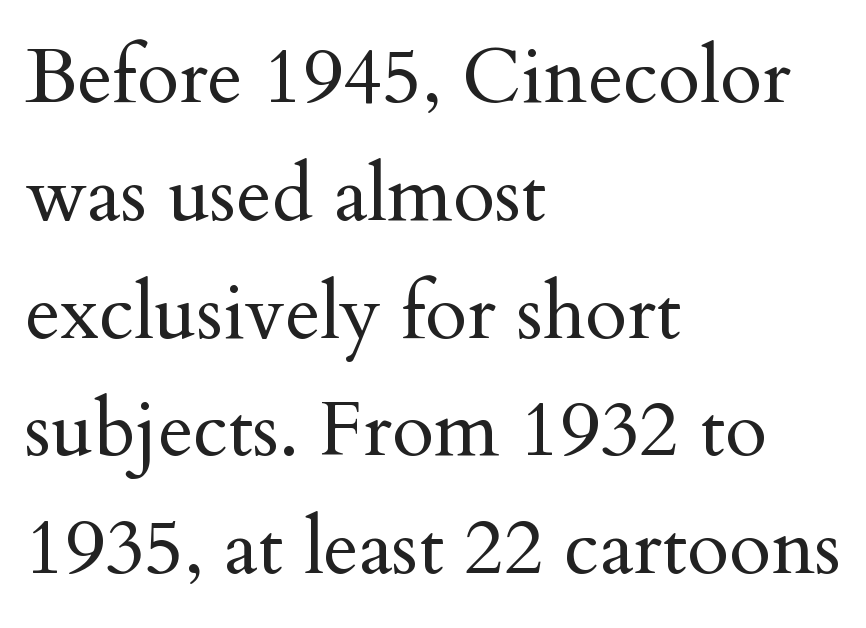
{"serif": "yes", "italic": "no", "bold": "no", "weight": "regular", "width": "normal", "stroke_contrast": "medium", "x_height": "small", "monospaced": "no", "underline": "no", "align": "left", "line_spacing": "normal", "line_spacing_ratio": 1.53, "letter_spacing": "normal", "letter_spacing_em": 0.0, "glyph_px": 77}
